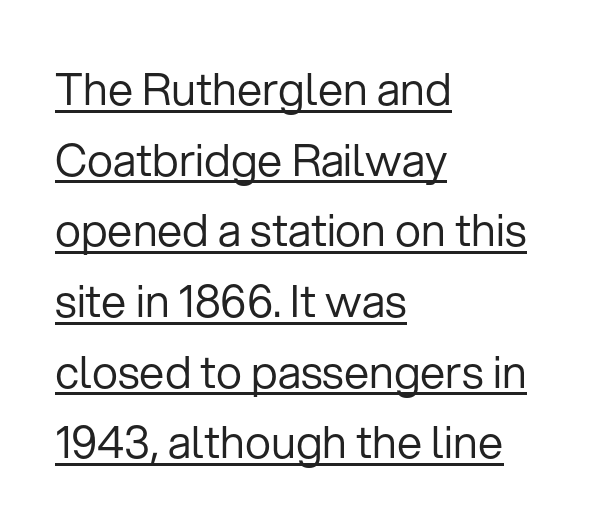
Does the lettering tilt? It doesn't — this is upright. Each line starts at the same left margin while the right side varies. The vertical gap from one line to the next is medium. A baseline rule has been typeset under these characters.
